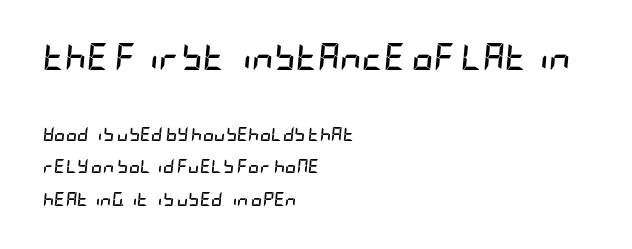
Horizontal alignment here is leftward, the default for most running prose. It's the slanting kind of type. Tracking here is standard; glyphs follow each other at the usual distance. Weight check: bold — yes, fully. Is the lower block the larger one? No — the upper block carries the bigger type. Any mark beneath the type? The region is blank.
